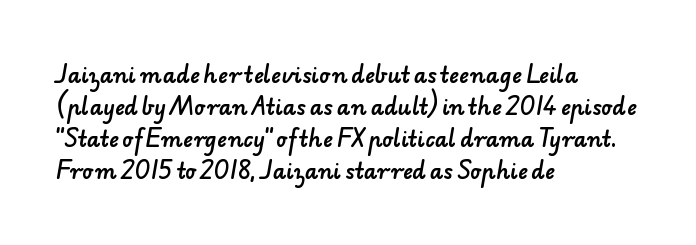
Q: Is the text underlined? A: No.
Q: How is the paragraph aligned? A: Left-aligned.
Q: Is the spacing between letters normal or unusually wide? A: Normal.
Q: Is the spacing between lines tight, normal or loose? A: Normal.
